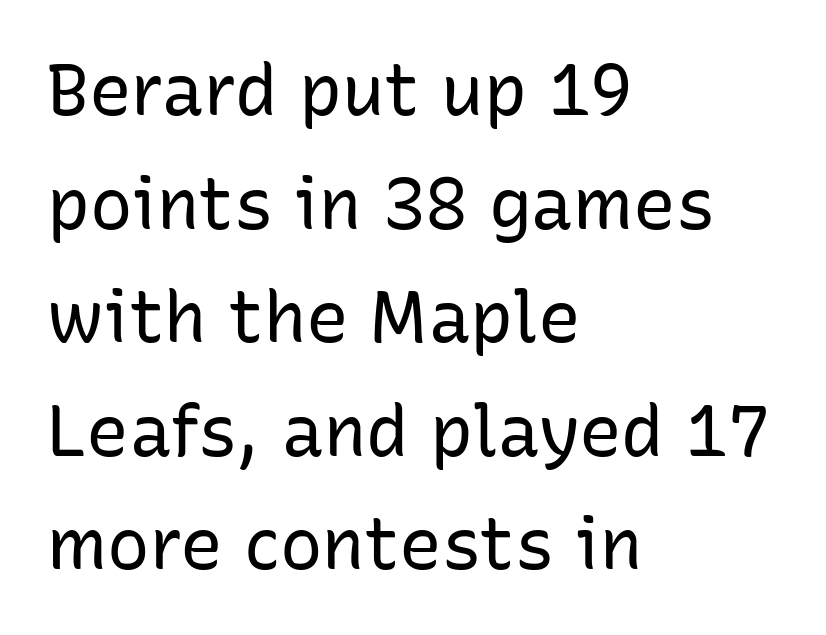
Q: Is the text bold? A: No.
Q: Is the text italic (slanted)? A: No, it is upright.
Q: Is the typeface a serif or a sans-serif typeface? A: Sans-serif.
Q: Is the text underlined? A: No.
Q: How is the paragraph aligned? A: Left-aligned.
Q: Is the spacing between letters normal or unusually wide? A: Normal.
Q: Is the spacing between lines tight, normal or loose? A: Normal.
Q: Width (condensed, normal, or wide)? A: Normal.
Q: Stroke contrast? A: Low.
Q: x-height? A: Medium.
Q: Monospaced? A: No.
